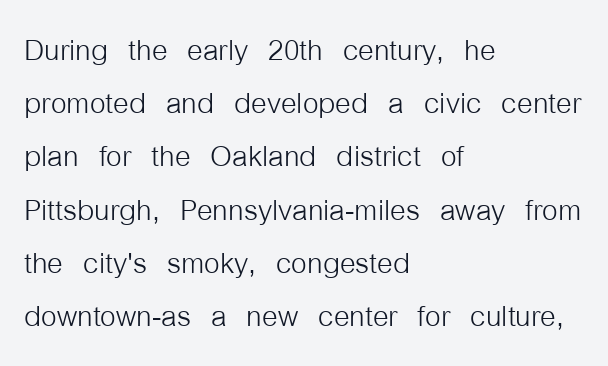
The image shows 40 px light, condensed sans-serif type, upright; set left-aligned, normal line spacing (1.33x), normal letter spacing, not underlined; low stroke contrast and a medium x-height.
